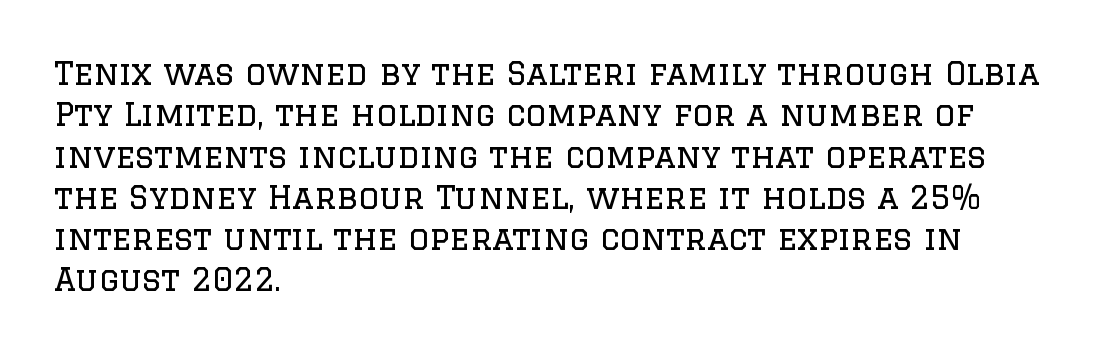
The image shows 32 px regular-weight serif type, upright; set left-aligned, normal line spacing (1.29x), normal letter spacing, not underlined; low stroke contrast and a large x-height.
